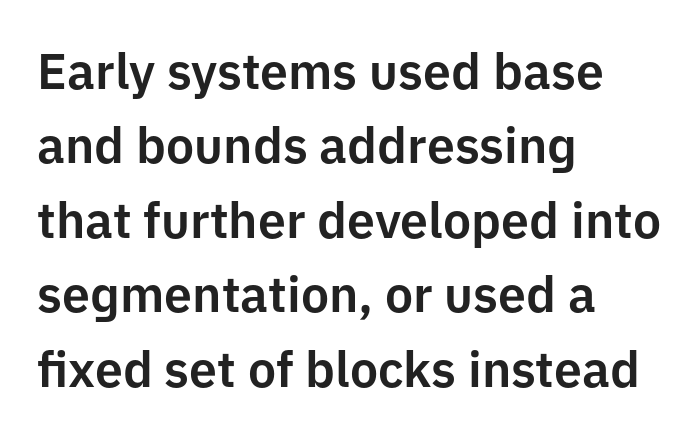
Q: Is the text italic (slanted)? A: No, it is upright.
Q: Is the typeface a serif or a sans-serif typeface? A: Sans-serif.
Q: Is the text underlined? A: No.
Q: How is the paragraph aligned? A: Left-aligned.
Q: Is the spacing between letters normal or unusually wide? A: Normal.
Q: Is the spacing between lines tight, normal or loose? A: Normal.
Q: Width (condensed, normal, or wide)? A: Normal.
Q: Stroke contrast? A: Low.
Q: x-height? A: Medium.
Q: Monospaced? A: No.
